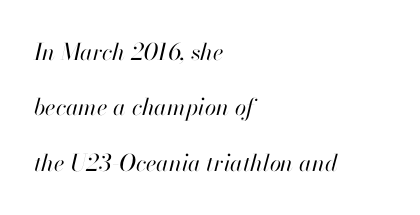
Q: Is the text bold? A: No.
Q: Is the text italic (slanted)? A: Yes, it leans right by about 13 degrees.
Q: Is the text underlined? A: No.
Q: How is the paragraph aligned? A: Left-aligned.
Q: Is the spacing between letters normal or unusually wide? A: Normal.
Q: Is the spacing between lines tight, normal or loose? A: Loose.
